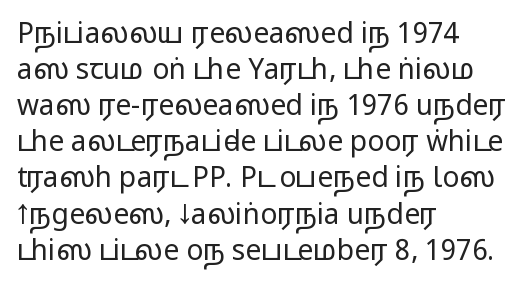
The space beneath each line is pristine and unruled. In terms of letterform style, serifs are entirely absent. Between one letter and the next there's only the usual sliver of space. Is the block centered? No — it sits flush against the left margin. It's the straight-up-and-down kind of type. Do the characters align in a grid? No, the font is proportional.
